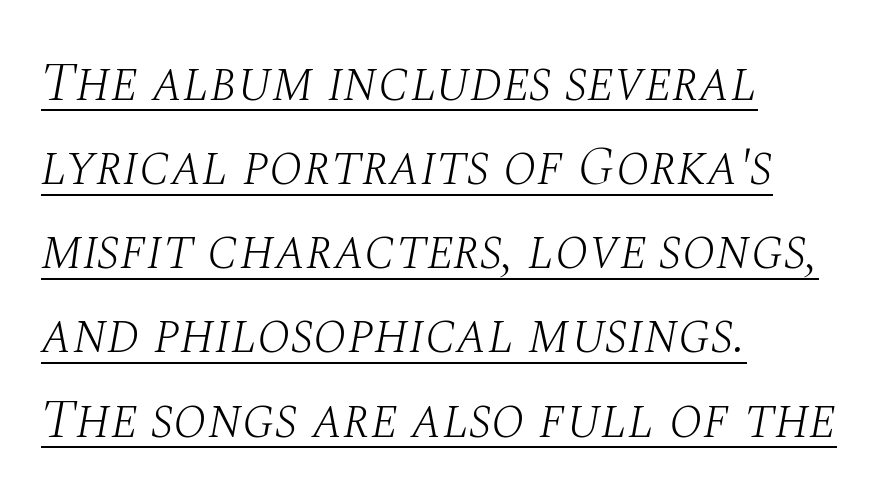
The image shows 55 px light serif type, italic (leaning right); set left-aligned, normal line spacing (1.53x), normal letter spacing, underlined; medium stroke contrast and a large x-height.
